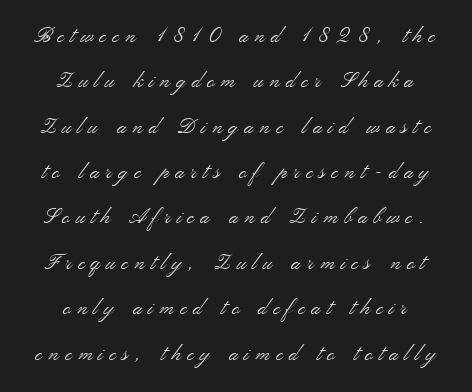
Q: Is the text bold? A: No.
Q: Is the text italic (slanted)? A: Yes.
Q: Is the text underlined? A: No.
Q: How is the paragraph aligned? A: Centered.
Q: Is the spacing between letters normal or unusually wide? A: Unusually wide.
Q: Is the spacing between lines tight, normal or loose? A: Loose.
